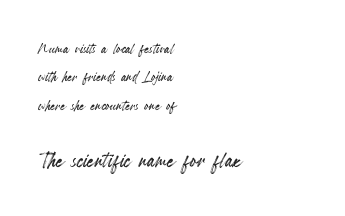
The image shows 28 px condensed type; set left-aligned, normal line spacing (1.49x), normal letter spacing, not underlined; the second (bottom) block is 1.47x larger; a small x-height.
